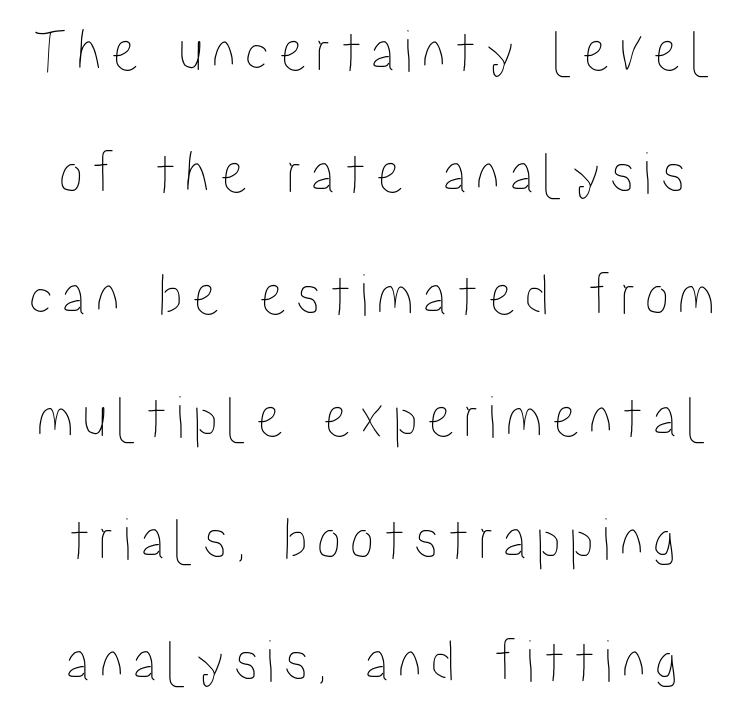
{"italic": "no", "width": "condensed", "stroke_contrast": "low", "x_height": "medium", "monospaced": "no", "underline": "no", "line_spacing": "loose", "line_spacing_ratio": 2.0, "glyph_px": 61}
